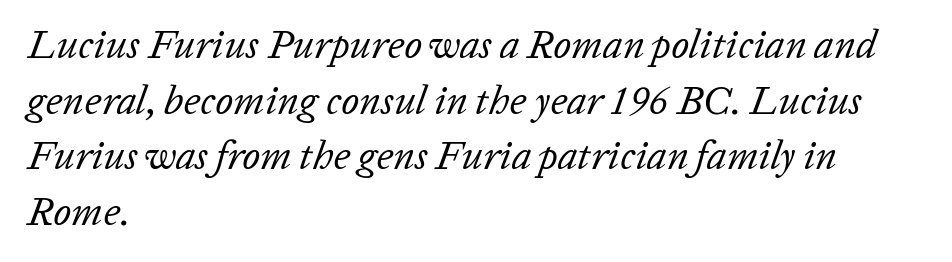
Q: Is the text bold? A: No.
Q: Is the text italic (slanted)? A: Yes, it leans right by about 20 degrees.
Q: Is the text underlined? A: No.
Q: How is the paragraph aligned? A: Left-aligned.
Q: Is the spacing between letters normal or unusually wide? A: Normal.
Q: Is the spacing between lines tight, normal or loose? A: Normal.
Q: Width (condensed, normal, or wide)? A: Normal.
Q: Stroke contrast? A: Low.
Q: x-height? A: Medium.
Q: Monospaced? A: No.
